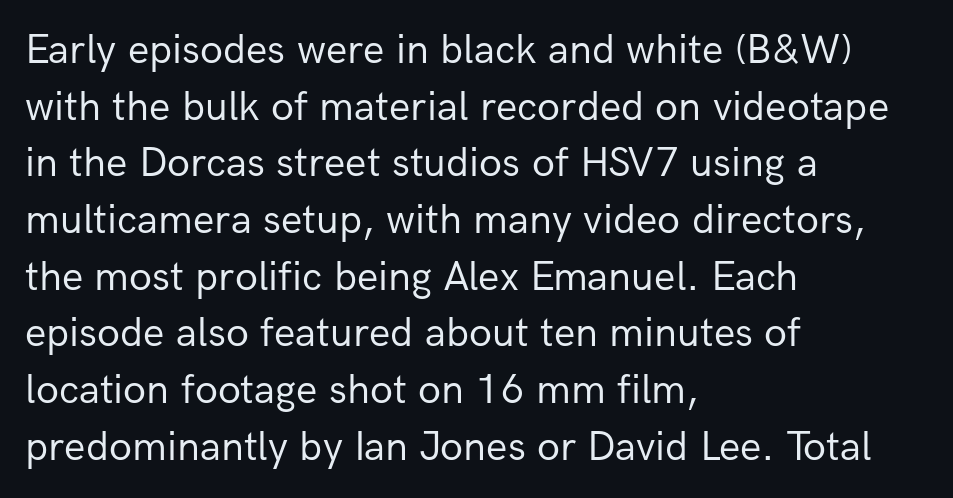
{"serif": "no", "italic": "no", "bold": "no", "weight": "regular", "width": "normal", "stroke_contrast": "low", "x_height": "medium", "monospaced": "no", "underline": "no", "align": "left", "line_spacing": "normal", "line_spacing_ratio": 1.35, "letter_spacing": "normal", "letter_spacing_em": 0.0, "glyph_px": 42}
